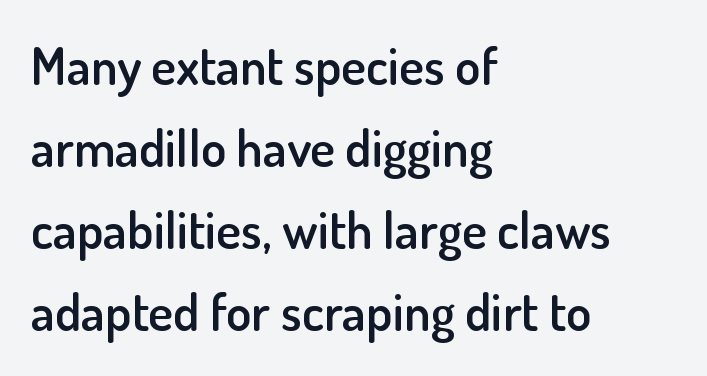
Horizontal alignment here is leftward, the default for most running prose. Weight: semibold (demi). Unlike a traditional serif, this face leaves its strokes unadorned. A typesetter would mark this as roman, not italic. What stands out about the letter spacing? Nothing — it is the standard amount.
